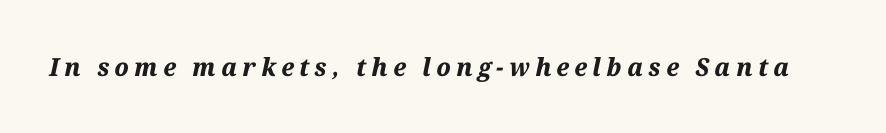
The passage shown is not underscored anywhere. A full-strength bold gives these letters their thick strokes. Characters follow at a spacing far wider than the type designer built in. If you drew a line through each stem, it would be angled.
